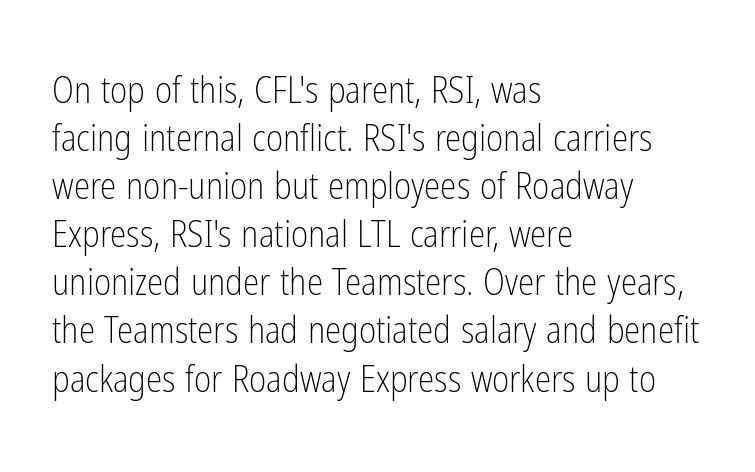
Q: Is the text bold? A: No.
Q: Is the text italic (slanted)? A: No, it is upright.
Q: Is the typeface a serif or a sans-serif typeface? A: Sans-serif.
Q: Is the text underlined? A: No.
Q: How is the paragraph aligned? A: Left-aligned.
Q: Is the spacing between letters normal or unusually wide? A: Normal.
Q: Is the spacing between lines tight, normal or loose? A: Normal.
Q: Width (condensed, normal, or wide)? A: Condensed.
Q: Stroke contrast? A: Low.
Q: x-height? A: Medium.
Q: Monospaced? A: No.
